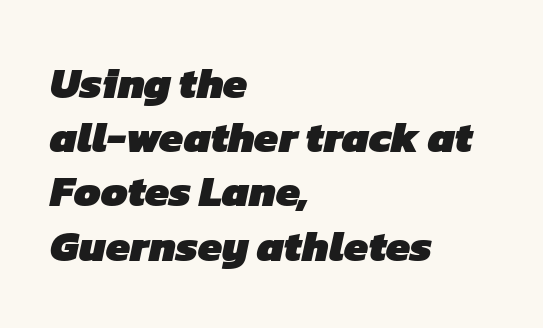
Proportional: the letters do not fall into vertical columns. The sample has been set heavy, in full bold. Honestly, the letter spacing is just normal — you wouldn't notice it. The rag falls on the right side of this text block. Check the space under the baseline: it is left empty.
